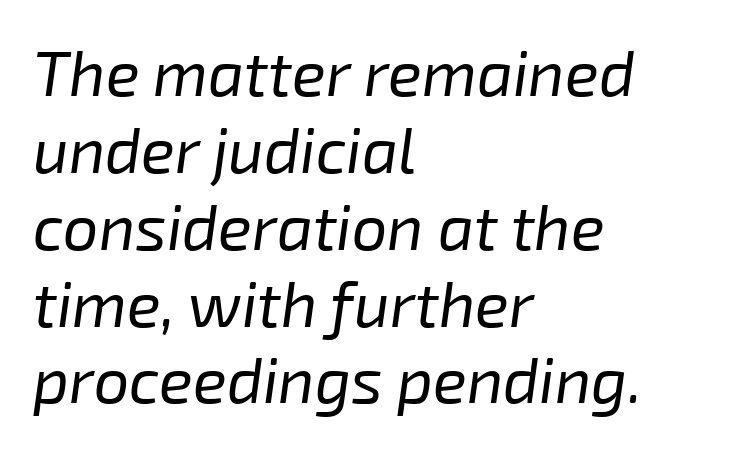
Look at the tracking — it's just the regular setting, nothing added. This sample uses an oblique cut, with every glyph tilted off the vertical. Quick note: underline off. Stems and bowls with no extra thickness — not bold.
